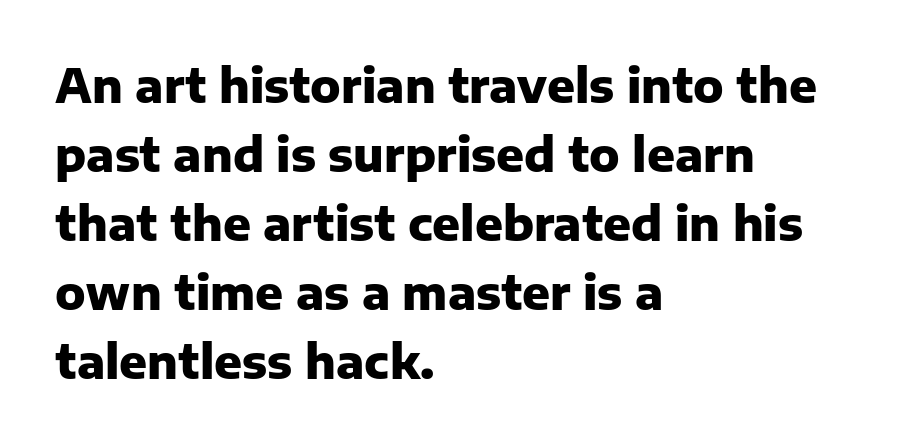
The image shows 46 px heavy sans-serif type, upright; set left-aligned, normal line spacing (1.5x), normal letter spacing, not underlined; low stroke contrast and a medium x-height.
